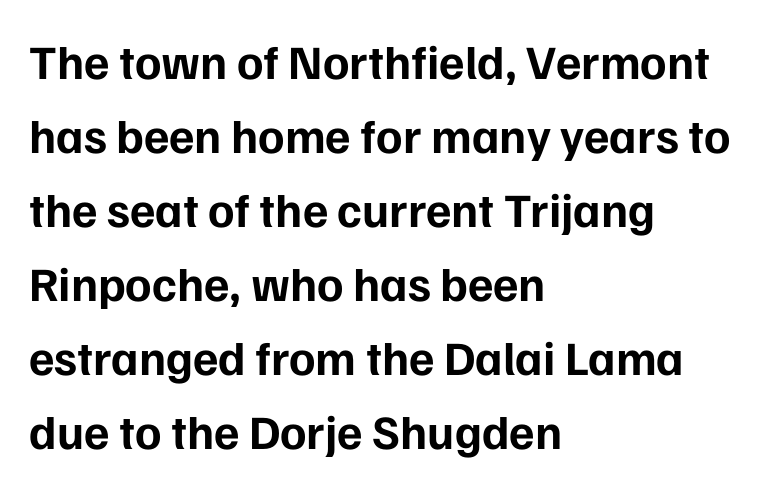
{"serif": "no", "italic": "no", "bold": "yes", "weight": "bold", "width": "normal", "stroke_contrast": "low", "x_height": "medium", "monospaced": "no", "underline": "no", "align": "left", "line_spacing": "normal", "line_spacing_ratio": 1.54, "letter_spacing": "normal", "letter_spacing_em": 0.0, "glyph_px": 48}
